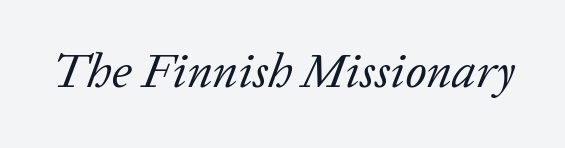
The typeface chosen for these lines features serifs. The axis of the letterforms is tilted away from vertical. Varying glyph widths throughout — classic text-font behaviour. The tracking reads as untouched default to a designer's eye.
